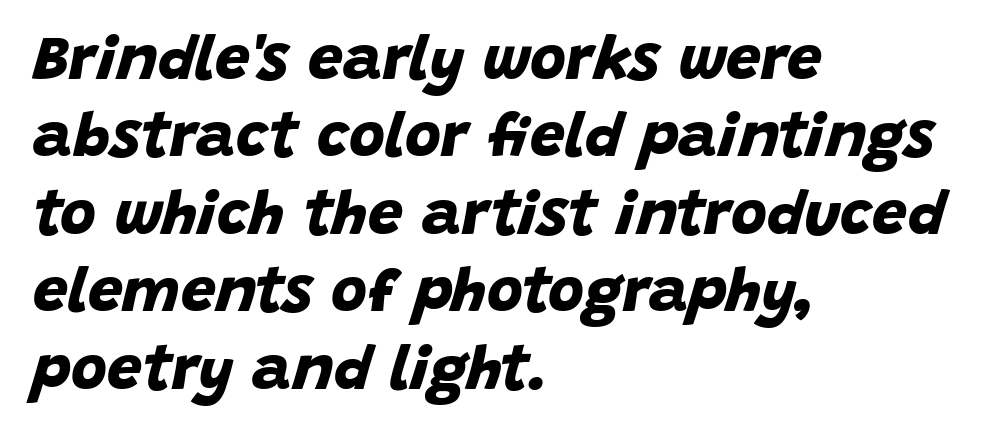
Q: Is the text bold? A: Yes.
Q: Is the typeface a serif or a sans-serif typeface? A: Sans-serif.
Q: Is the text underlined? A: No.
Q: How is the paragraph aligned? A: Left-aligned.
Q: Is the spacing between letters normal or unusually wide? A: Normal.
Q: Is the spacing between lines tight, normal or loose? A: Normal.
Q: Width (condensed, normal, or wide)? A: Normal.
Q: Stroke contrast? A: Low.
Q: x-height? A: Large.
Q: Monospaced? A: No.
